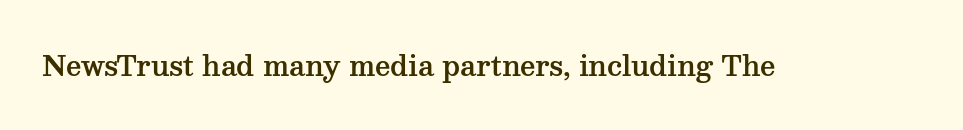
This rendering leaves character spacing at its baseline value. Has an underline been added? It has not. No italicization has been applied; the sample stays upright.
